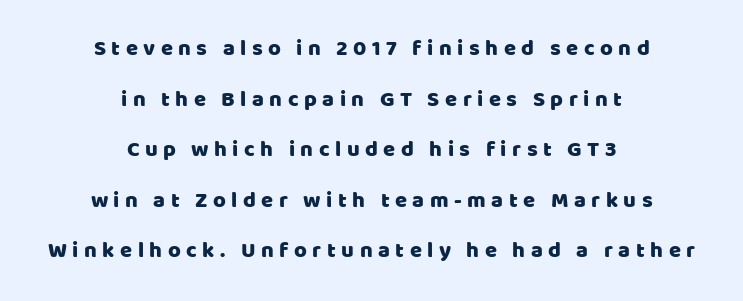
Q: Is the text italic (slanted)? A: No, it is upright.
Q: Is the text underlined? A: No.
Q: How is the paragraph aligned? A: Centered.
Q: Is the spacing between letters normal or unusually wide? A: Unusually wide.
Q: Is the spacing between lines tight, normal or loose? A: Loose.
